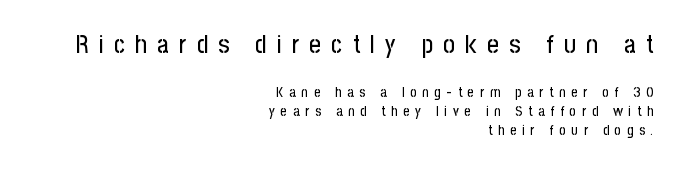
Compared with typical body copy, the letter spacing here is much looser. This sample is right-justified, so line beginnings fall wherever the words allow. The letters in the upper block stand taller than those in the block below. The baseline area is clear. This is the regular roman posture of the typeface. A normal amount of white space separates one row of letters from the next.
